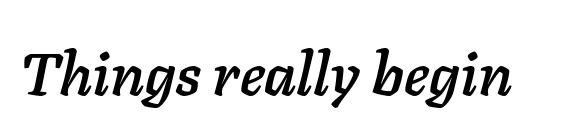
A typesetter would call this zero additional tracking. Think of a printed novel: that variable character pitch is what you see here. An italicized treatment has been applied to the whole sample. The glyphs are unaccompanied by any horizontal stroke below them.
